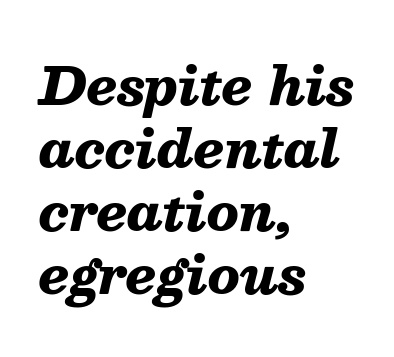
Q: Is the text bold? A: Yes.
Q: Is the text italic (slanted)? A: Yes, it leans right by about 13 degrees.
Q: Is the text underlined? A: No.
Q: How is the paragraph aligned? A: Left-aligned.
Q: Is the spacing between letters normal or unusually wide? A: Normal.
Q: Width (condensed, normal, or wide)? A: Normal.
Q: Stroke contrast? A: Medium.
Q: x-height? A: Medium.
Q: Monospaced? A: No.
